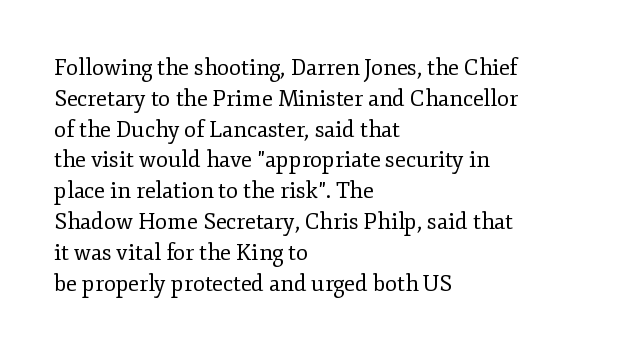
The image shows 22 px text type, upright; set left-aligned, normal line spacing (1.4x), normal letter spacing, not underlined.
